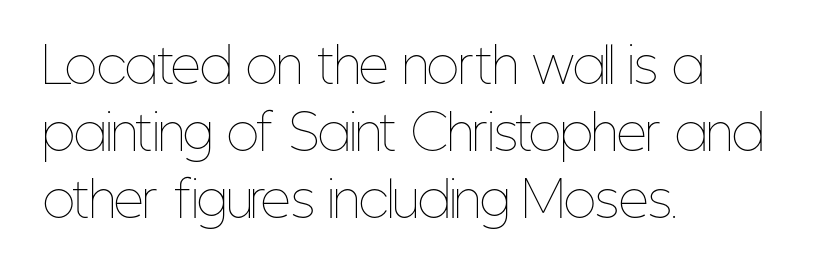
Q: Is the text bold? A: No.
Q: Is the text italic (slanted)? A: No, it is upright.
Q: Is the text underlined? A: No.
Q: How is the paragraph aligned? A: Left-aligned.
Q: Is the spacing between letters normal or unusually wide? A: Normal.
Q: Is the spacing between lines tight, normal or loose? A: Normal.
Q: Width (condensed, normal, or wide)? A: Condensed.
Q: Stroke contrast? A: Low.
Q: x-height? A: Medium.
Q: Monospaced? A: No.
